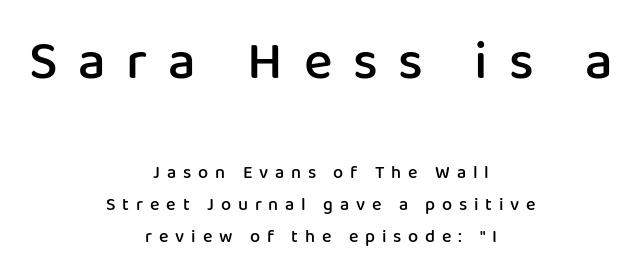
Serifs: no, the terminals of the letterforms are clean. A student would notice the top passage is typeset larger than what follows. You could not count columns in this text — the font is proportionally spaced. Clear beneath every line of the passage. Stems and bowls a touch heavier than normal — semibold. The lines in this sample share a center point and differ in where they start and stop.
